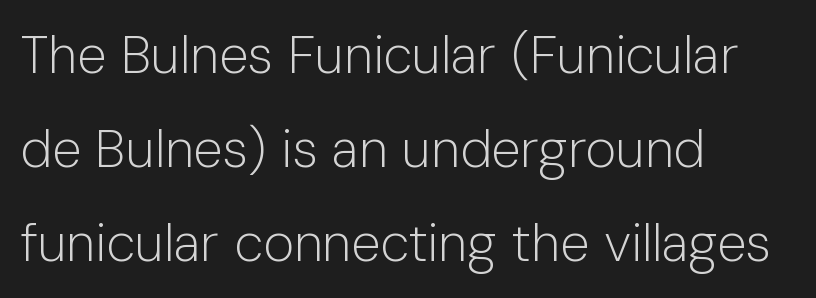
Q: Is the text bold? A: No.
Q: Is the text italic (slanted)? A: No, it is upright.
Q: Is the typeface a serif or a sans-serif typeface? A: Sans-serif.
Q: Is the text underlined? A: No.
Q: How is the paragraph aligned? A: Left-aligned.
Q: Is the spacing between letters normal or unusually wide? A: Normal.
Q: Width (condensed, normal, or wide)? A: Normal.
Q: Stroke contrast? A: Low.
Q: x-height? A: Medium.
Q: Monospaced? A: No.
